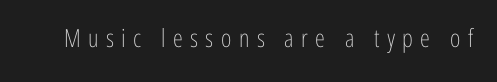
{"italic": "no", "bold": "no", "underline": "no", "letter_spacing": "wide", "letter_spacing_em": 0.3, "glyph_px": 25}
